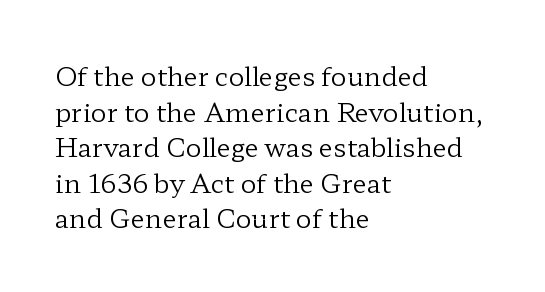
The image shows 26 px text type, upright; set left-aligned, normal line spacing (1.37x), normal letter spacing, not underlined.
